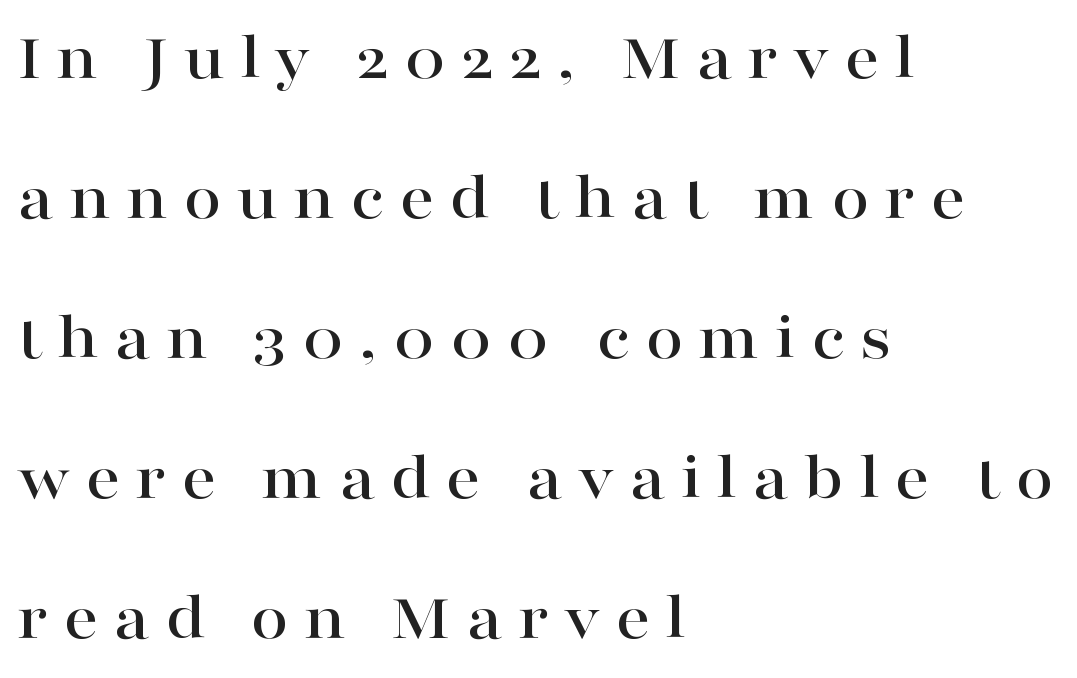
The image shows 68 px wide serif type, upright; set left-aligned, loose line spacing (2.06x), unusually wide letter spacing (+0.22 em), not underlined; high stroke contrast and a medium x-height.
